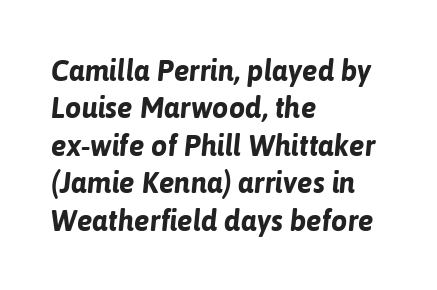
Glance below the letters and you will spot only blank space. Normally led — the rows are evenly, conventionally spaced. If you drew a line through each stem, it would be angled. Spacing verdict: proportional, widths tailored to each character. This is heavy type, rendered in bold. Here the glyphs are tracked normally, forming tight word shapes.
